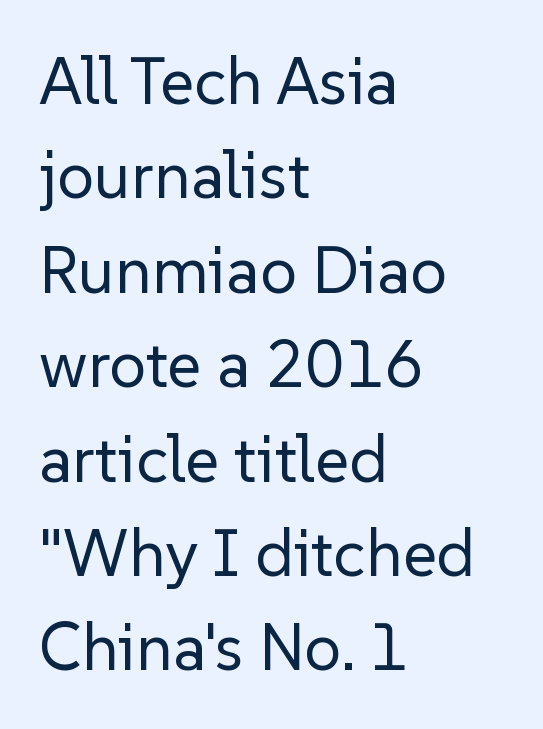
The glyphs are unaccompanied by any horizontal stroke below them. Summary of vertical rhythm: regular, with standard interline spacing. Note the varied advance widths — an 'i' is clearly narrower than an 'm'. You could call the tracking neutral — neither tight nor loose. The typesetter chose a ragged-right arrangement here. The typeface chosen for these lines omits serifs.
